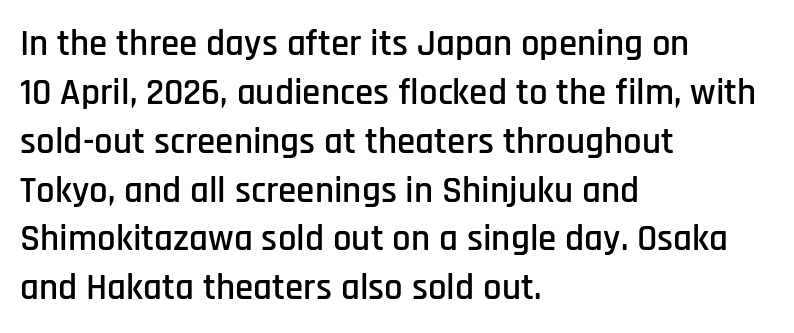
{"serif": "no", "italic": "no", "width": "condensed", "stroke_contrast": "low", "x_height": "large", "monospaced": "no", "underline": "no", "align": "left", "line_spacing": "normal", "line_spacing_ratio": 1.32, "letter_spacing": "normal", "letter_spacing_em": 0.0, "glyph_px": 37}
